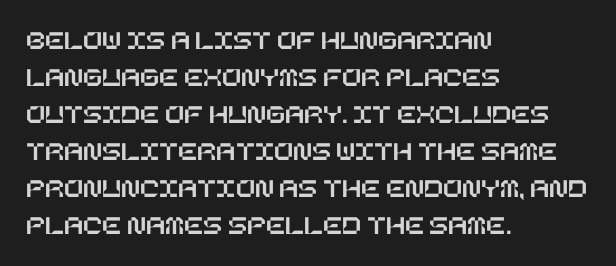
Q: Is the text italic (slanted)? A: No, it is upright.
Q: Is the text underlined? A: No.
Q: How is the paragraph aligned? A: Left-aligned.
Q: Is the spacing between letters normal or unusually wide? A: Normal.
Q: Is the spacing between lines tight, normal or loose? A: Normal.
Q: Width (condensed, normal, or wide)? A: Normal.
Q: Stroke contrast? A: Low.
Q: x-height? A: Large.
